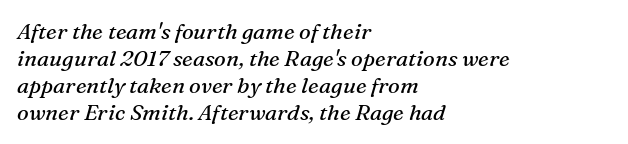
{"italic": "yes", "lean": "right", "slant_degrees": 16, "bold": "no", "underline": "no", "align": "left", "line_spacing_ratio": 1.23, "letter_spacing": "normal", "letter_spacing_em": 0.0, "glyph_px": 22}
